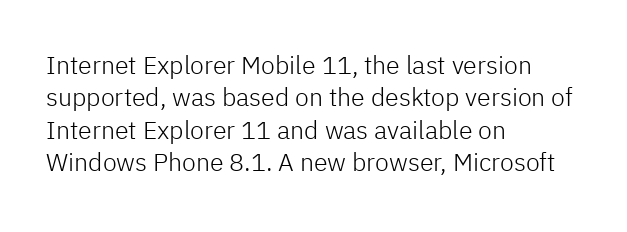
The image shows 25 px text type, upright; set left-aligned, normal line spacing (1.3x), normal letter spacing, not underlined.
